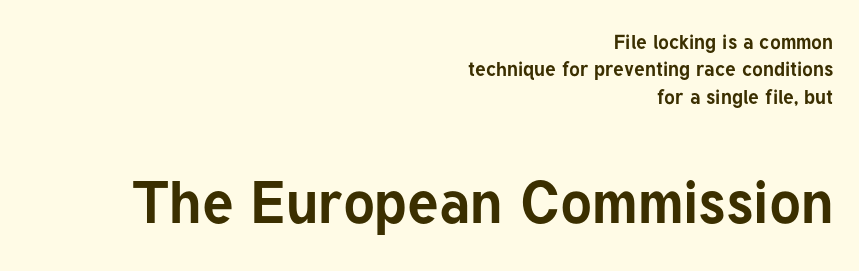
The image shows 59 px bold sans-serif type, upright; set right-aligned, normal line spacing (1.37x), normal letter spacing, not underlined; the second (bottom) block is 2.95x larger; low stroke contrast and a medium x-height.
